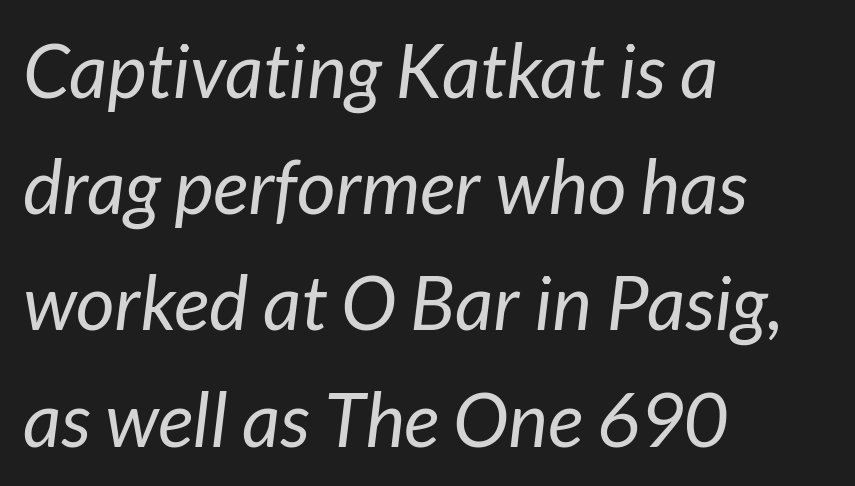
The space between consecutive lines is moderate. Underlining? Definitely not there. The paragraph has a hard left edge and a soft right edge. Spacing verdict: proportional, widths tailored to each character.
